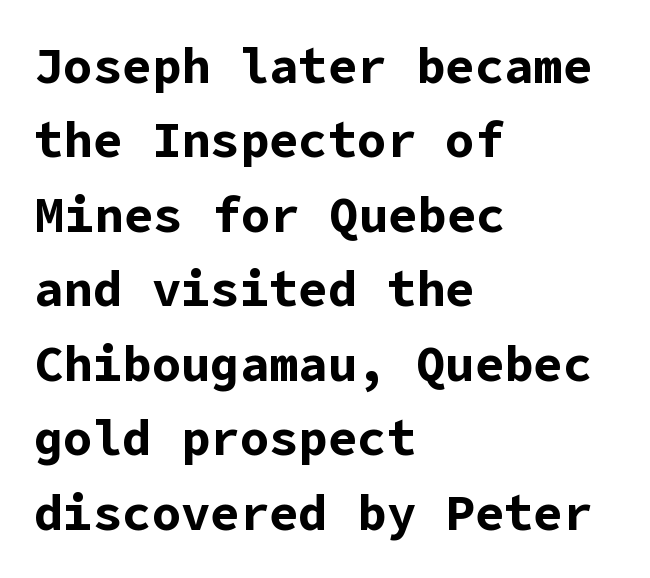
{"serif": "no", "italic": "no", "bold": "yes", "weight": "bold", "width": "normal", "stroke_contrast": "low", "x_height": "medium", "underline": "no", "align": "left", "line_spacing": "normal", "line_spacing_ratio": 1.52, "letter_spacing": "normal", "letter_spacing_em": 0.0, "glyph_px": 49}
